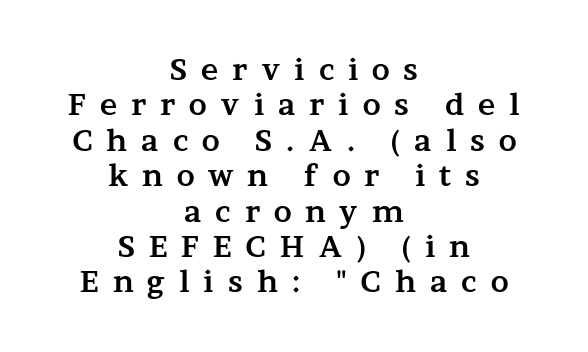
Rendered with straight, roman letterforms. Chunky letters — that's bold for sure. A serif font was chosen for this passage. Loose tracking; the words dissolve into strings of separated letters. Any mark beneath the type? The region is blank.
